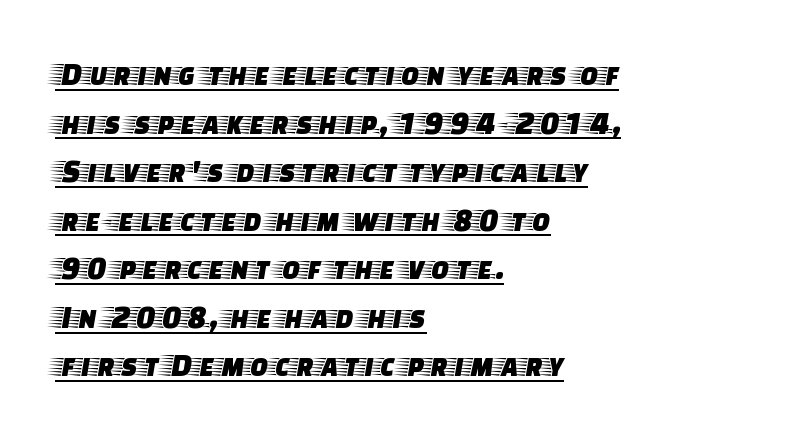
Q: Is the text italic (slanted)? A: Yes.
Q: Is the typeface a serif or a sans-serif typeface? A: Serif.
Q: Is the text underlined? A: Yes.
Q: How is the paragraph aligned? A: Left-aligned.
Q: Is the spacing between letters normal or unusually wide? A: Normal.
Q: Is the spacing between lines tight, normal or loose? A: Normal.
Q: Width (condensed, normal, or wide)? A: Wide.
Q: Stroke contrast? A: Low.
Q: x-height? A: Large.
Q: Monospaced? A: No.
